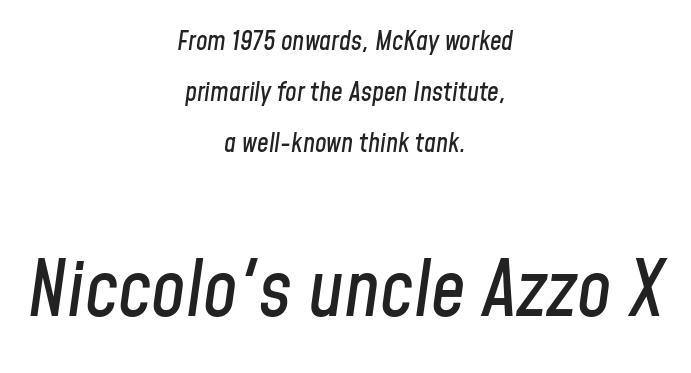
{"italic": "yes", "lean": "right", "slant_degrees": 8, "width": "condensed", "stroke_contrast": "low", "x_height": "medium", "monospaced": "no", "underline": "no", "align": "center", "line_spacing": "loose", "line_spacing_ratio": 1.97, "letter_spacing": "normal", "letter_spacing_em": 0.0, "larger_block": "second", "size_ratio": 2.96, "glyph_px": 77}
